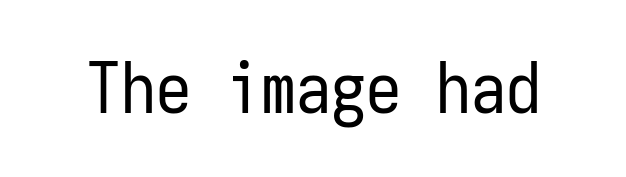
{"serif": "no", "italic": "no", "bold": "no", "weight": "regular", "width": "condensed", "stroke_contrast": "low", "x_height": "medium", "monospaced": "yes", "underline": "no", "letter_spacing": "normal", "letter_spacing_em": 0.0, "glyph_px": 70}
